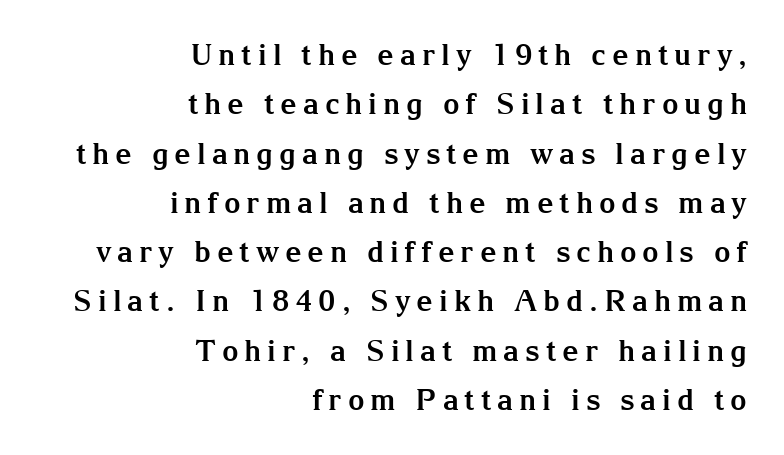
This is roman type, the default non-slanted kind. The passage shown is not underscored anywhere. These lines have a slow, spaced-out rhythm from letter to letter. The line-height multiplier appears to be the usual default. The glyphs have the mass of a bold cut.
